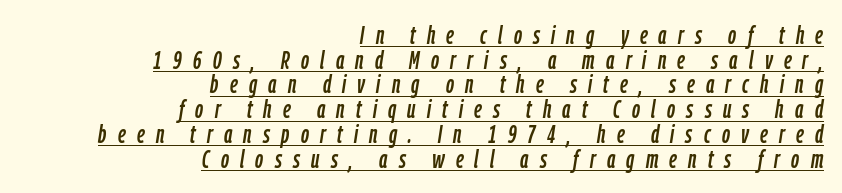
{"italic": "yes", "lean": "right", "slant_degrees": 9, "underline": "yes", "align": "right", "line_spacing": "tight", "line_spacing_ratio": 0.99, "letter_spacing": "wide", "letter_spacing_em": 0.45, "glyph_px": 25}
